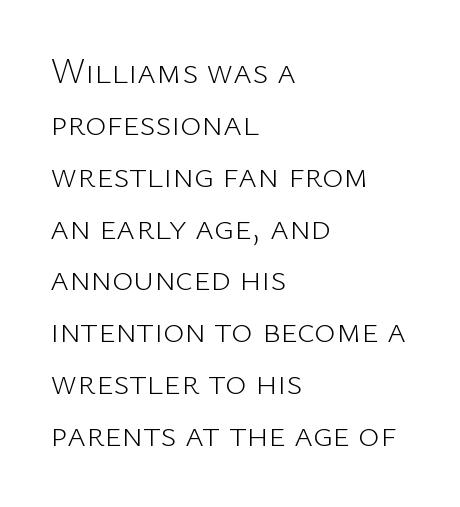
{"serif": "no", "italic": "no", "bold": "no", "weight": "light", "width": "normal", "stroke_contrast": "low", "x_height": "medium", "monospaced": "no", "underline": "no", "align": "left", "line_spacing": "normal", "line_spacing_ratio": 1.44, "letter_spacing": "normal", "letter_spacing_em": 0.0, "glyph_px": 36}
